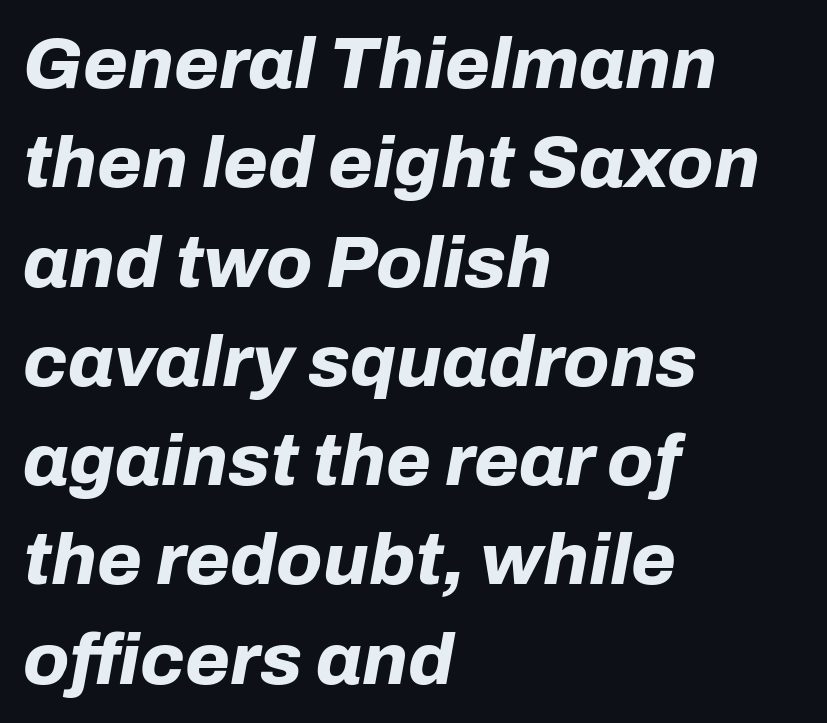
{"italic": "yes", "lean": "right", "slant_degrees": 10, "bold": "yes", "weight": "bold", "width": "normal", "stroke_contrast": "low", "x_height": "medium", "monospaced": "no", "underline": "no", "align": "left", "line_spacing": "normal", "line_spacing_ratio": 1.36, "letter_spacing": "normal", "letter_spacing_em": 0.0, "glyph_px": 73}
